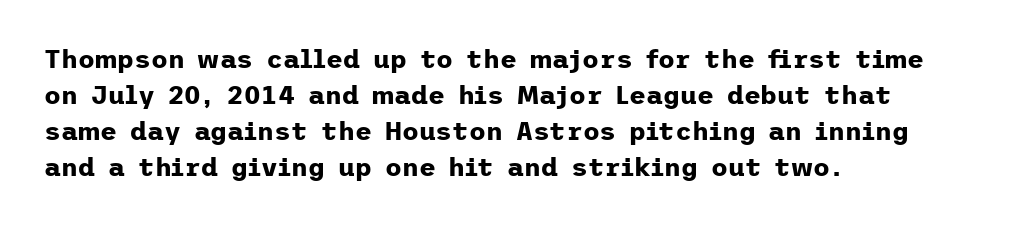
The image shows 26 px bold type, upright; set left-aligned, normal line spacing (1.39x), normal letter spacing, not underlined.
